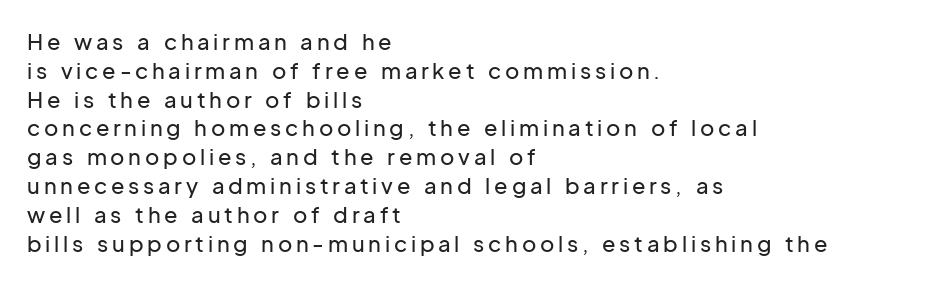
Q: Is the text italic (slanted)? A: No, it is upright.
Q: Is the text underlined? A: No.
Q: How is the paragraph aligned? A: Left-aligned.
Q: Is the spacing between lines tight, normal or loose? A: Normal.
